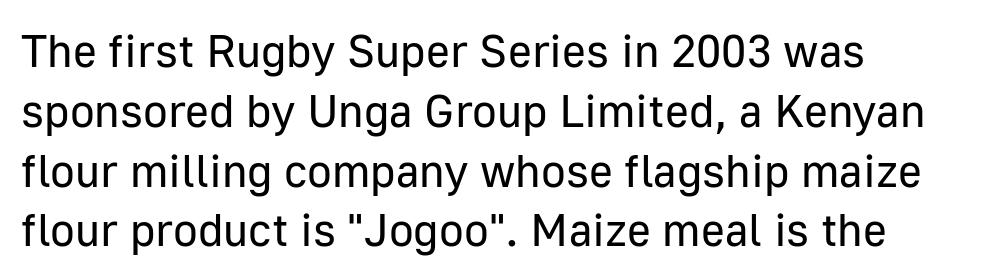
The image shows 46 px regular-weight sans-serif type, upright; set left-aligned, normal line spacing (1.3x), normal letter spacing, not underlined; low stroke contrast and a medium x-height.
